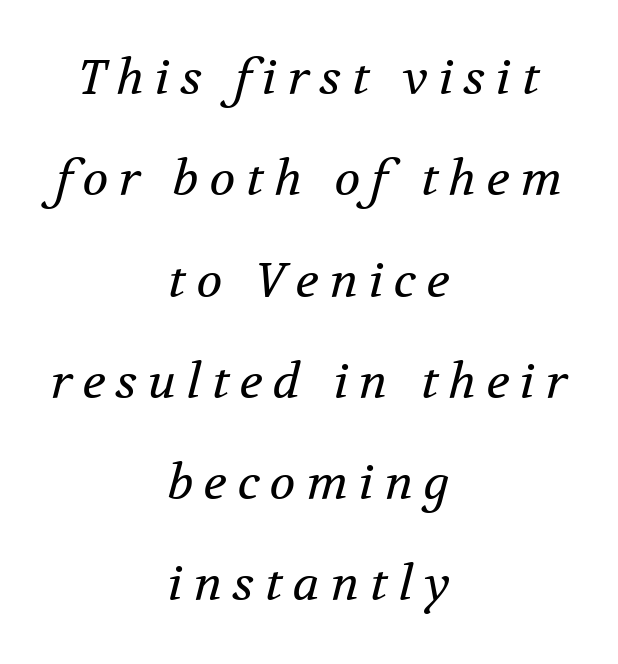
{"serif": "yes", "italic": "yes", "lean": "right", "slant_degrees": 12, "bold": "no", "weight": "regular", "width": "normal", "stroke_contrast": "medium", "x_height": "medium", "monospaced": "no", "underline": "no", "align": "center", "line_spacing": "loose", "line_spacing_ratio": 2.11, "letter_spacing": "wide", "letter_spacing_em": 0.22, "glyph_px": 48}
